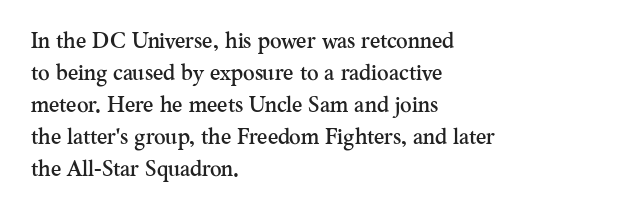
The image shows 22 px text type, upright; set left-aligned, normal line spacing (1.45x), normal letter spacing, not underlined.
